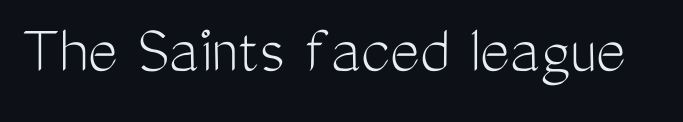
Q: Is the text bold? A: No.
Q: Is the text italic (slanted)? A: No, it is upright.
Q: Is the typeface a serif or a sans-serif typeface? A: Sans-serif.
Q: Is the text underlined? A: No.
Q: Is the spacing between letters normal or unusually wide? A: Normal.
Q: Width (condensed, normal, or wide)? A: Condensed.
Q: Stroke contrast? A: Medium.
Q: x-height? A: Medium.
Q: Monospaced? A: No.
